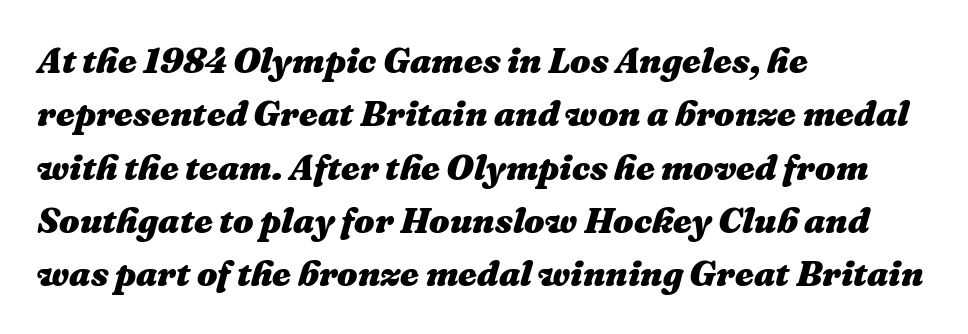
Check the space under the baseline: it is left empty. The rendering anchors every line to the left-hand side. Compared with typical paragraphs, the rows here are spaced about the same. Plenty of ink on the page — the face is bold. Honestly, the letter spacing is just normal — you wouldn't notice it.
